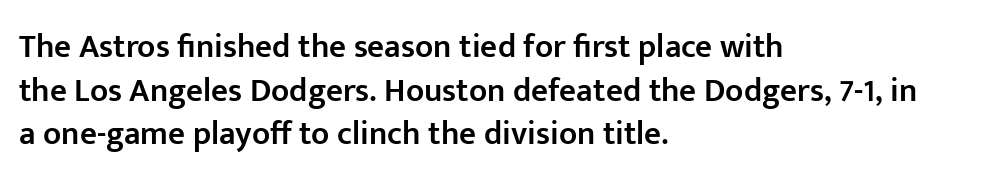
Q: Is the text bold? A: Semi-bold.
Q: Is the text italic (slanted)? A: No, it is upright.
Q: Is the typeface a serif or a sans-serif typeface? A: Sans-serif.
Q: Is the text underlined? A: No.
Q: How is the paragraph aligned? A: Left-aligned.
Q: Is the spacing between letters normal or unusually wide? A: Normal.
Q: Is the spacing between lines tight, normal or loose? A: Normal.
Q: Width (condensed, normal, or wide)? A: Normal.
Q: Stroke contrast? A: Low.
Q: x-height? A: Medium.
Q: Monospaced? A: No.
